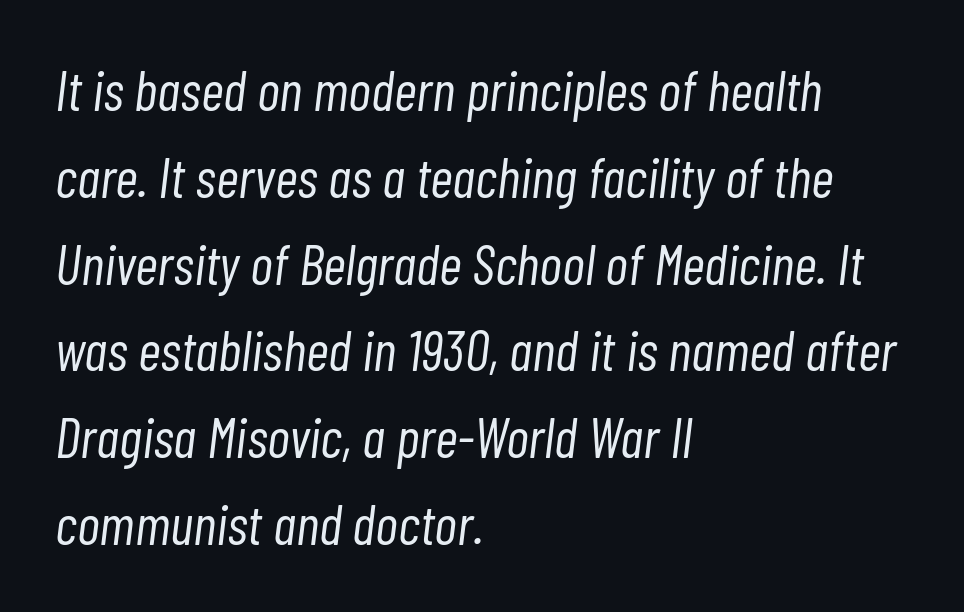
Q: Is the text bold? A: No.
Q: Is the text italic (slanted)? A: Yes, it leans right by about 7 degrees.
Q: Is the text underlined? A: No.
Q: How is the paragraph aligned? A: Left-aligned.
Q: Is the spacing between letters normal or unusually wide? A: Normal.
Q: Is the spacing between lines tight, normal or loose? A: Normal.
Q: Width (condensed, normal, or wide)? A: Condensed.
Q: Stroke contrast? A: Low.
Q: x-height? A: Medium.
Q: Monospaced? A: No.
